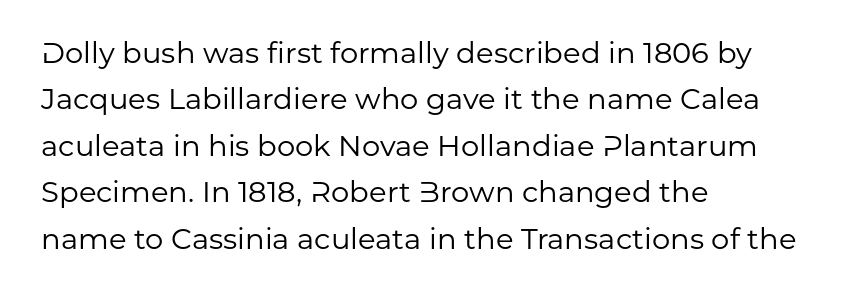
Q: Is the text bold? A: No.
Q: Is the text italic (slanted)? A: No, it is upright.
Q: Is the typeface a serif or a sans-serif typeface? A: Sans-serif.
Q: Is the text underlined? A: No.
Q: How is the paragraph aligned? A: Left-aligned.
Q: Is the spacing between letters normal or unusually wide? A: Normal.
Q: Is the spacing between lines tight, normal or loose? A: Normal.
Q: Width (condensed, normal, or wide)? A: Normal.
Q: Stroke contrast? A: Low.
Q: x-height? A: Medium.
Q: Monospaced? A: No.
